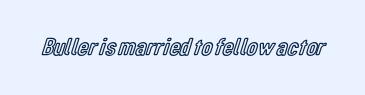
{"underline": "no", "letter_spacing": "normal", "letter_spacing_em": 0.0, "glyph_px": 25}
